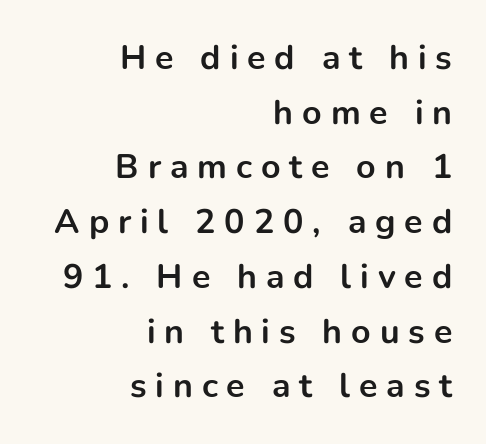
Q: Is the text bold? A: Yes.
Q: Is the text italic (slanted)? A: No, it is upright.
Q: Is the typeface a serif or a sans-serif typeface? A: Sans-serif.
Q: Is the text underlined? A: No.
Q: How is the paragraph aligned? A: Right-aligned.
Q: Is the spacing between letters normal or unusually wide? A: Unusually wide.
Q: Is the spacing between lines tight, normal or loose? A: Normal.
Q: Width (condensed, normal, or wide)? A: Normal.
Q: Stroke contrast? A: Low.
Q: x-height? A: Medium.
Q: Monospaced? A: No.
